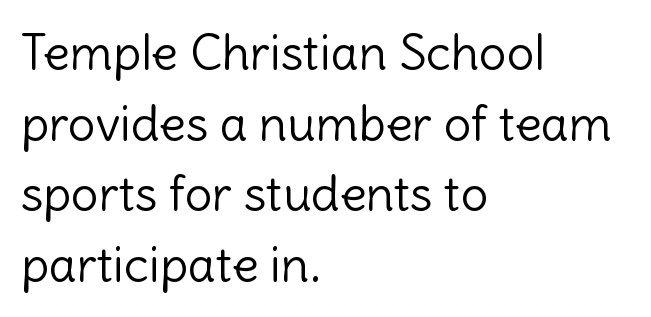
Q: Is the text bold? A: No.
Q: Is the text italic (slanted)? A: No, it is upright.
Q: Is the typeface a serif or a sans-serif typeface? A: Sans-serif.
Q: Is the text underlined? A: No.
Q: How is the paragraph aligned? A: Left-aligned.
Q: Is the spacing between letters normal or unusually wide? A: Normal.
Q: Is the spacing between lines tight, normal or loose? A: Normal.
Q: Width (condensed, normal, or wide)? A: Normal.
Q: x-height? A: Medium.
Q: Monospaced? A: No.
